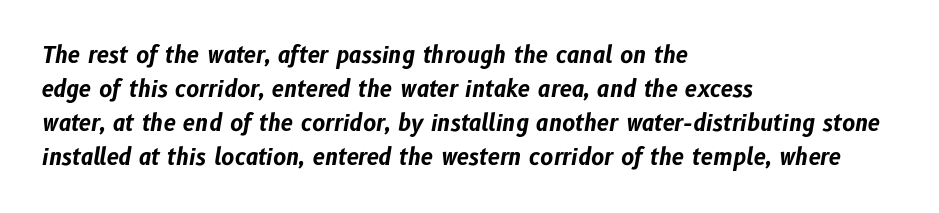
{"italic": "yes", "lean": "right", "slant_degrees": 10, "bold": "yes", "underline": "no", "align": "left", "line_spacing": "normal", "line_spacing_ratio": 1.55, "letter_spacing": "normal", "letter_spacing_em": 0.0, "glyph_px": 22}
